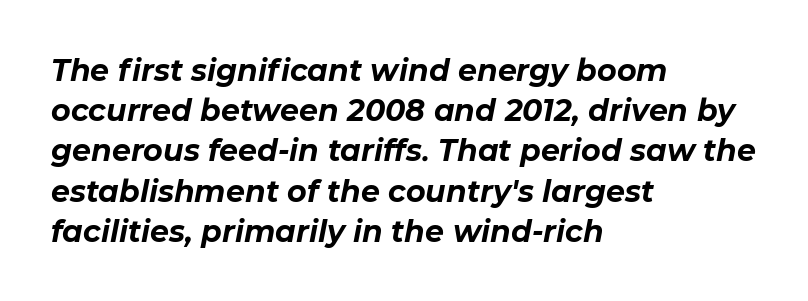
The passage shown stacks its lines at a standard gap. This sample has the flowing, uneven cadence of proportional lettering. Compared with an ordinary text face, these strokes are far heavier — a full bold. Any mark beneath the type? The region is blank. The typography opts for an oblique posture over an upright one. Compared with typical body copy, the letter spacing here is the same.
